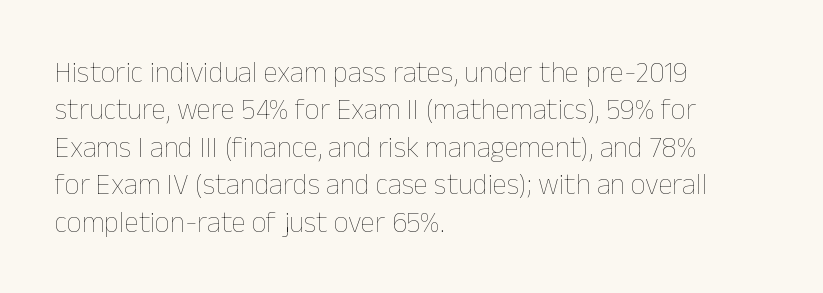
Tracking here is standard; glyphs follow each other at the usual distance. The face used here is proportionally spaced, like ordinary book or web type. Posture: straight, roman, zero tilt. Weight: regular or lighter. Casual observation: everything's shoved over to the left.
